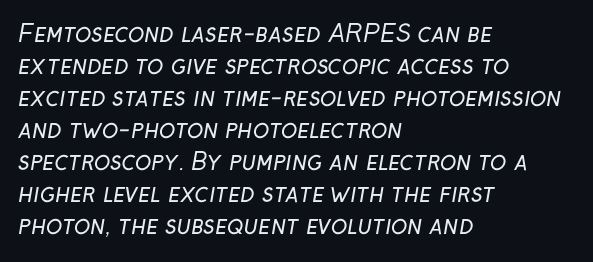
The weight would be labelled regular, book, light, or lighter still. Default kerning and tracking; the words read as compact shapes. The vertical gap from one line to the next is medium. The string is rendered with underlining switched off. Casual observation: everything's shoved over to the left.
